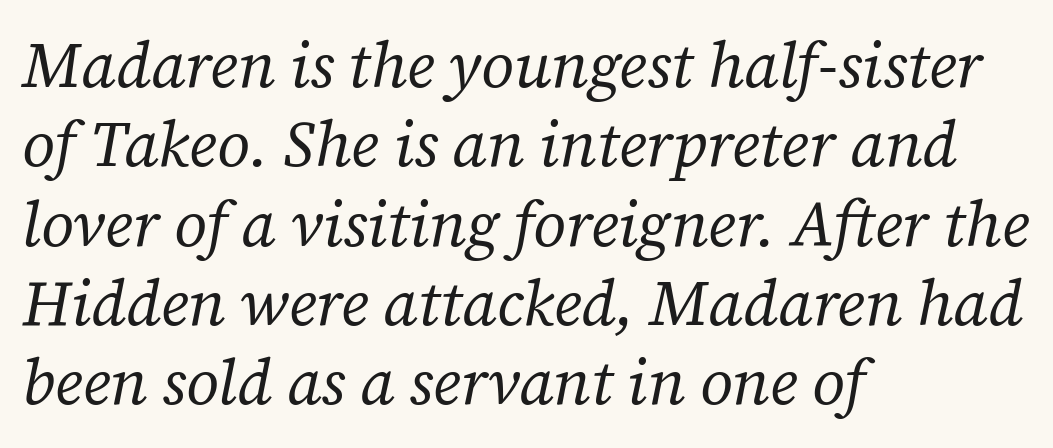
{"serif": "yes", "italic": "yes", "lean": "right", "slant_degrees": 12, "bold": "no", "weight": "regular", "width": "normal", "stroke_contrast": "low", "x_height": "medium", "monospaced": "no", "underline": "no", "align": "left", "line_spacing_ratio": 1.24, "letter_spacing": "normal", "letter_spacing_em": 0.0, "glyph_px": 64}
